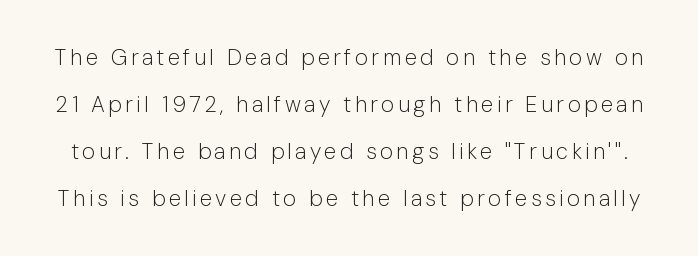
{"italic": "no", "bold": "no", "underline": "no", "line_spacing": "loose", "line_spacing_ratio": 2.13, "glyph_px": 22}
